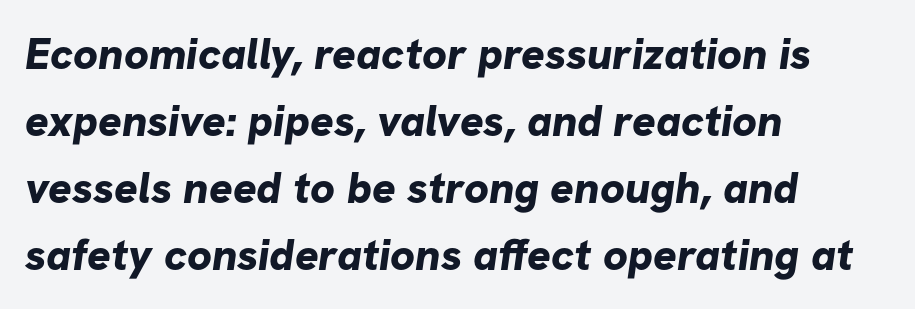
Q: Is the text bold? A: Yes.
Q: Is the typeface a serif or a sans-serif typeface? A: Sans-serif.
Q: Is the text underlined? A: No.
Q: How is the paragraph aligned? A: Left-aligned.
Q: Is the spacing between letters normal or unusually wide? A: Normal.
Q: Is the spacing between lines tight, normal or loose? A: Normal.
Q: Width (condensed, normal, or wide)? A: Normal.
Q: Stroke contrast? A: Low.
Q: x-height? A: Medium.
Q: Monospaced? A: No.
